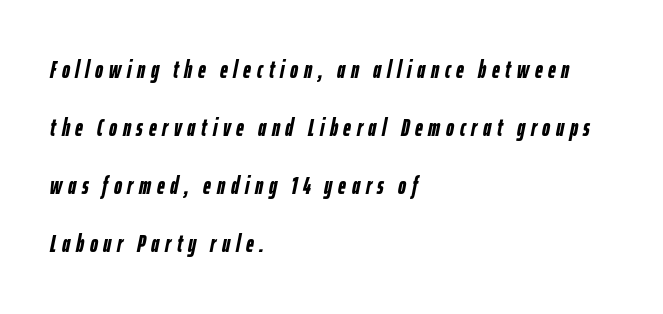
The image shows 24 px bold type, italic (leaning right); set left-aligned, loose line spacing (2.42x), unusually wide letter spacing (+0.24 em), not underlined.
